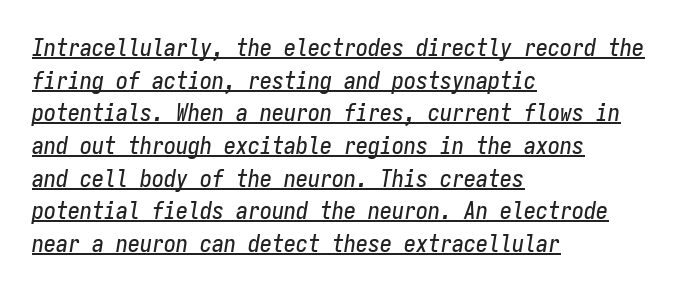
{"italic": "yes", "lean": "right", "slant_degrees": 9, "underline": "yes", "align": "left", "line_spacing": "normal", "line_spacing_ratio": 1.36, "letter_spacing": "normal", "letter_spacing_em": 0.0, "glyph_px": 24}
